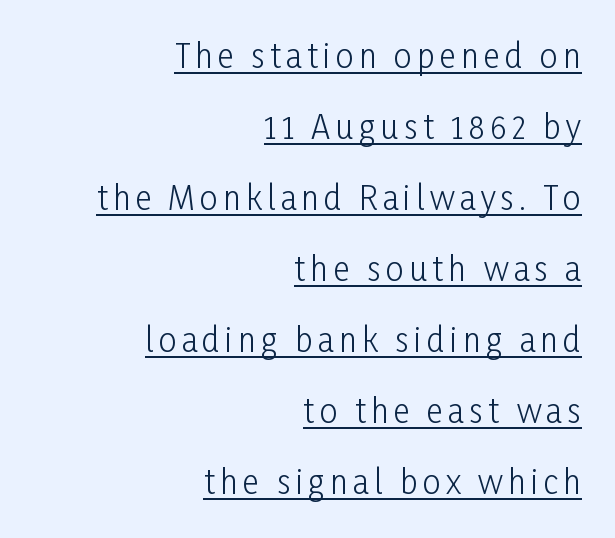
Look at the bottom of the vertical strokes: they stop flat, with no serifs. The rag falls on the left side of this text block. The characters are drawn with everyday or finer stroke widths. In designer terms, the underline attribute is active on this setting. These lines stand farther apart than default settings would place them. Do the letters lean? They stand straight.
